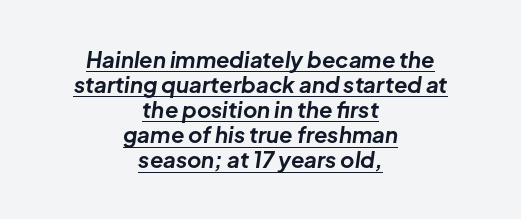
Would a proofreader flag this as italicized? Yes. Does the copy run flush right? No — it is centered line by line. How heavy is the stroke? Heavy — this is a bold. Rows of type sit shoulder to shoulder in the vertical direction. The type is set solid horizontally, with unmodified tracking. Is there an underline? Yes — a line sits under the letters.
